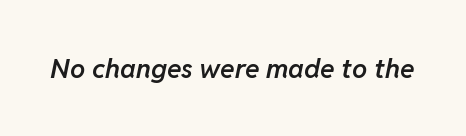
The image shows 27 px text type, italic (leaning right); set normal letter spacing, not underlined.
